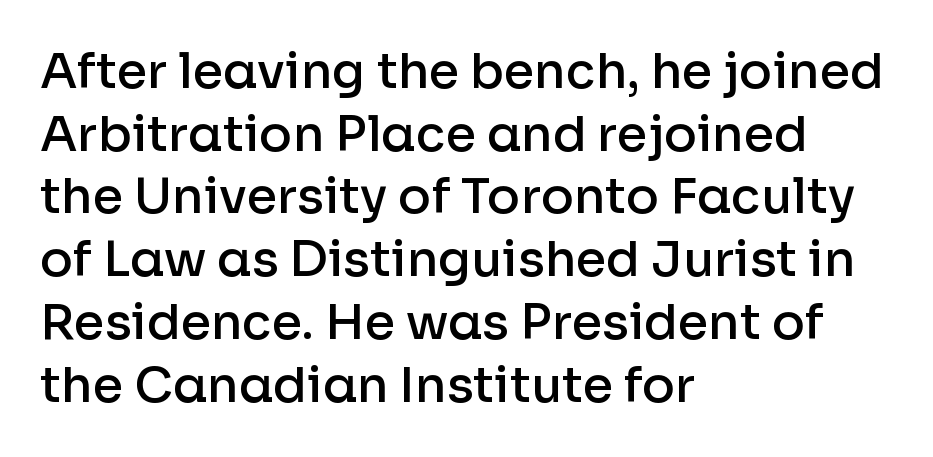
The image shows 49 px semibold sans-serif type, upright; set left-aligned, normal line spacing (1.28x), normal letter spacing, not underlined; low stroke contrast and a medium x-height.
